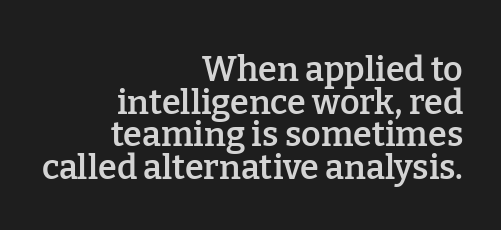
Glyph-to-glyph distance matches everyday printed text. Every character sits straight up, as roman type does. Tightly led — the rows are bunched. Does the weight exceed regular? Yes, but only to semibold. Observe the serifs anchoring each vertical stroke in this sample. One-word summary of the alignment: right.
